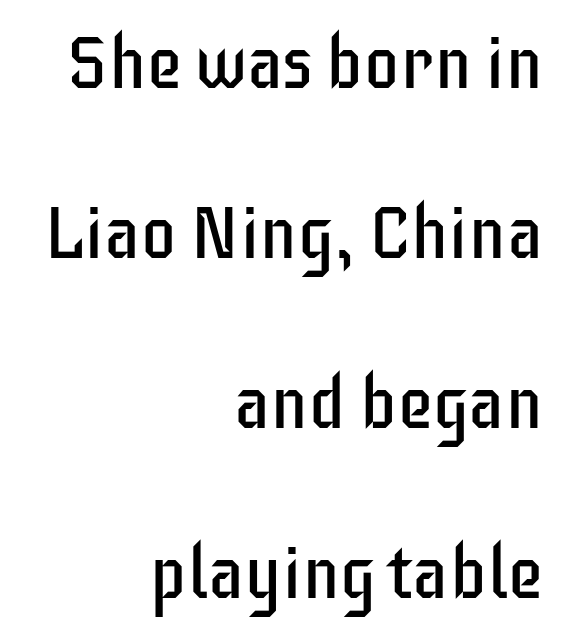
Q: Is the text bold? A: No.
Q: Is the text italic (slanted)? A: No, it is upright.
Q: Is the typeface a serif or a sans-serif typeface? A: Sans-serif.
Q: Is the text underlined? A: No.
Q: How is the paragraph aligned? A: Right-aligned.
Q: Is the spacing between letters normal or unusually wide? A: Normal.
Q: Is the spacing between lines tight, normal or loose? A: Loose.
Q: Width (condensed, normal, or wide)? A: Condensed.
Q: Stroke contrast? A: Low.
Q: x-height? A: Large.
Q: Monospaced? A: No.
